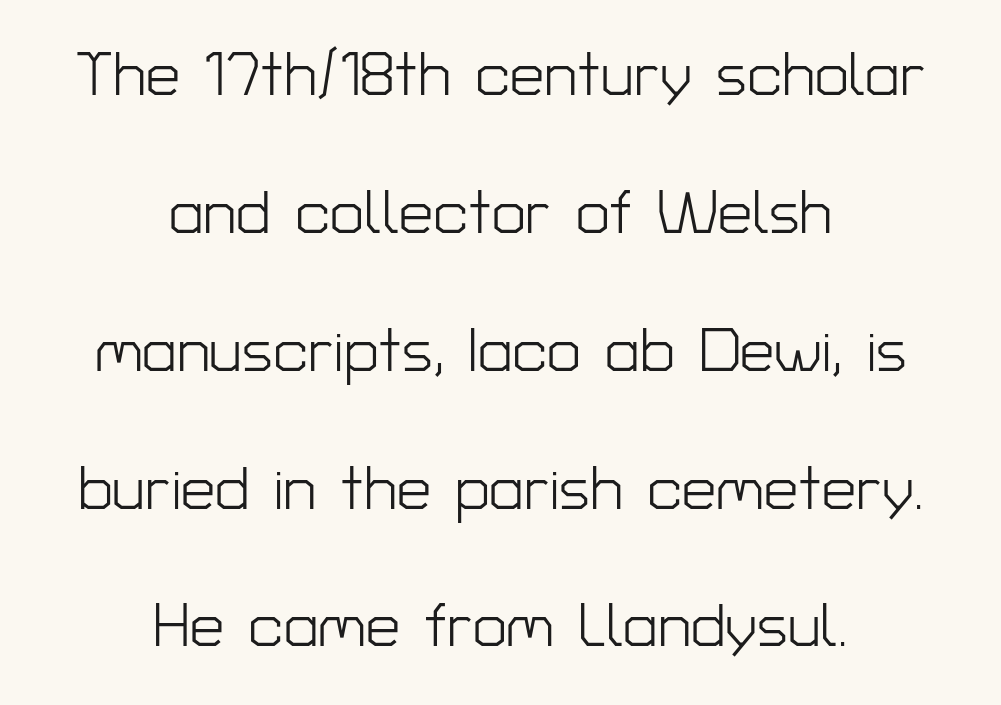
Q: Is the text bold? A: No.
Q: Is the text italic (slanted)? A: No, it is upright.
Q: Is the typeface a serif or a sans-serif typeface? A: Sans-serif.
Q: Is the text underlined? A: No.
Q: How is the paragraph aligned? A: Centered.
Q: Is the spacing between letters normal or unusually wide? A: Normal.
Q: Is the spacing between lines tight, normal or loose? A: Loose.
Q: Width (condensed, normal, or wide)? A: Normal.
Q: Stroke contrast? A: Low.
Q: x-height? A: Medium.
Q: Monospaced? A: No.
